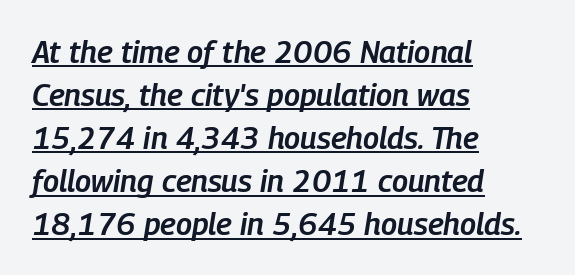
{"italic": "yes", "lean": "right", "slant_degrees": 9, "bold": "semi", "weight": "semibold", "width": "condensed", "stroke_contrast": "low", "x_height": "medium", "monospaced": "no", "underline": "yes", "align": "left", "line_spacing": "normal", "line_spacing_ratio": 1.39, "letter_spacing": "normal", "letter_spacing_em": 0.0, "glyph_px": 31}
